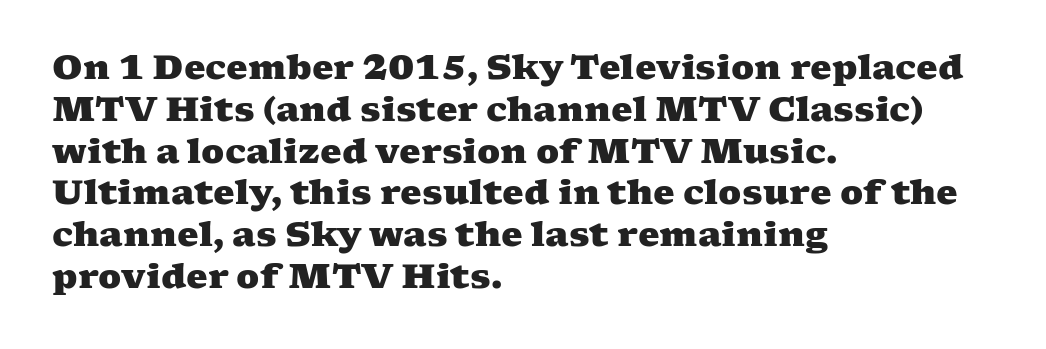
Q: Is the text bold? A: Yes.
Q: Is the typeface a serif or a sans-serif typeface? A: Serif.
Q: Is the text underlined? A: No.
Q: How is the paragraph aligned? A: Left-aligned.
Q: Is the spacing between letters normal or unusually wide? A: Normal.
Q: Width (condensed, normal, or wide)? A: Wide.
Q: Stroke contrast? A: Medium.
Q: x-height? A: Medium.
Q: Monospaced? A: No.
